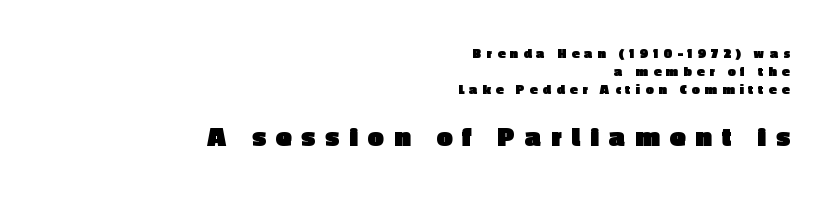
{"serif": "no", "italic": "no", "bold": "yes", "weight": "heavy", "width": "normal", "x_height": "medium", "monospaced": "no", "underline": "no", "align": "right", "line_spacing": "normal", "line_spacing_ratio": 1.27, "letter_spacing": "wide", "letter_spacing_em": 0.38, "larger_block": "second", "size_ratio": 2.0, "glyph_px": 28}
